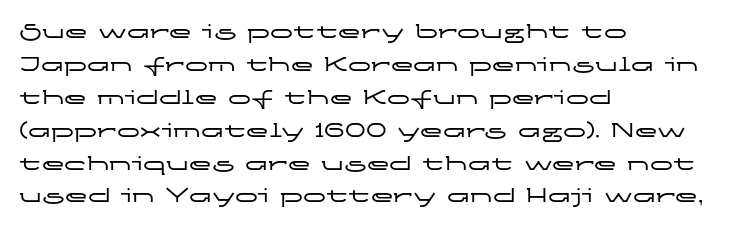
Plain, unruled lines of type. Letter spacing: default. Quick note: interline space is typical. Does the lettering tilt? It doesn't — this is upright. One-word summary of the alignment: left.
